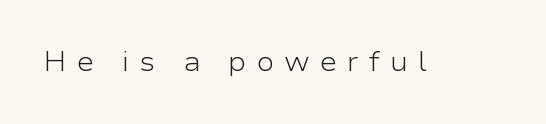
The image shows 27 px text type, upright; set unusually wide letter spacing (+0.36 em), not underlined.
